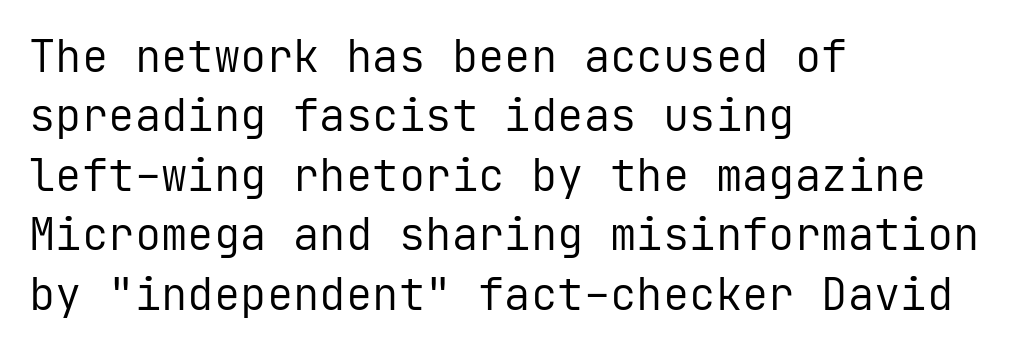
Q: Is the text bold? A: No.
Q: Is the text italic (slanted)? A: No, it is upright.
Q: Is the typeface a serif or a sans-serif typeface? A: Sans-serif.
Q: Is the text underlined? A: No.
Q: How is the paragraph aligned? A: Left-aligned.
Q: Is the spacing between letters normal or unusually wide? A: Normal.
Q: Is the spacing between lines tight, normal or loose? A: Normal.
Q: Width (condensed, normal, or wide)? A: Normal.
Q: Stroke contrast? A: Low.
Q: x-height? A: Medium.
Q: Monospaced? A: Yes.
